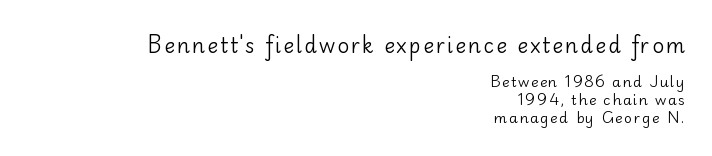
Check under the words: just untouched page. The upper block of text is set noticeably larger than the block beneath it. The typography opts for an upright posture over an oblique one. This sample keeps an unexceptional amount of space between lines. Stroke mass is kept to a normal reading level or below. This sample is right-justified, so line beginnings fall wherever the words allow.
